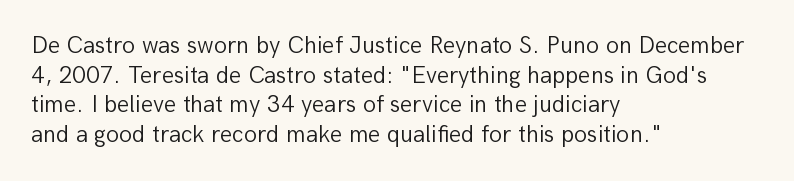
{"italic": "no", "bold": "no", "underline": "no", "align": "left", "line_spacing_ratio": 1.23, "letter_spacing": "normal", "letter_spacing_em": 0.0, "glyph_px": 24}
